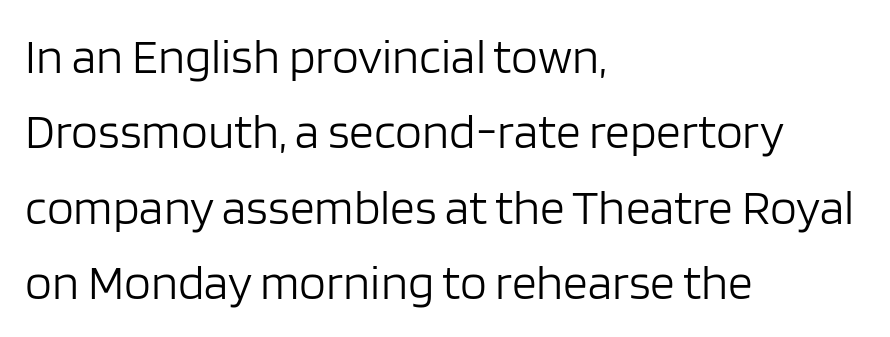
The image shows 49 px light sans-serif type, upright; set left-aligned, normal line spacing (1.54x), normal letter spacing, not underlined; low stroke contrast and a large x-height.
